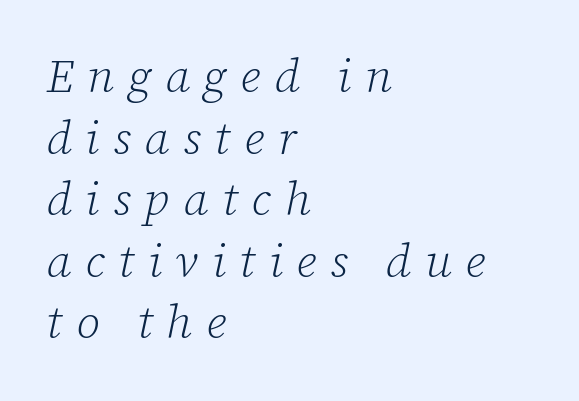
Q: Is the text bold? A: No.
Q: Is the text italic (slanted)? A: Yes, it leans right by about 12 degrees.
Q: Is the typeface a serif or a sans-serif typeface? A: Serif.
Q: Is the text underlined? A: No.
Q: How is the paragraph aligned? A: Left-aligned.
Q: Is the spacing between letters normal or unusually wide? A: Unusually wide.
Q: Is the spacing between lines tight, normal or loose? A: Normal.
Q: Width (condensed, normal, or wide)? A: Normal.
Q: Stroke contrast? A: Low.
Q: x-height? A: Medium.
Q: Monospaced? A: No.
